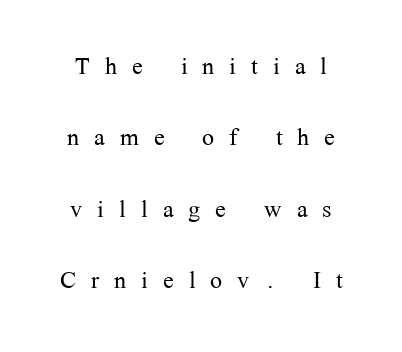
Tracking here is generous; glyphs stand well apart from one another. Notice how the stems are strictly vertical — no italics here. The face used here is proportionally spaced, like ordinary book or web type. Stem width sits at or under what a default text font uses.
